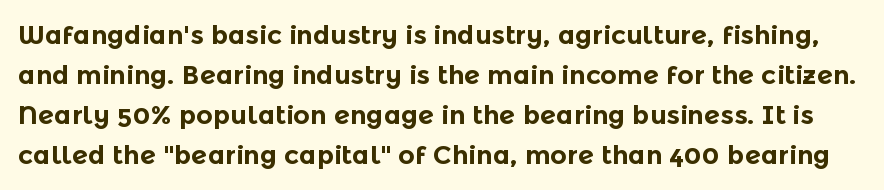
{"italic": "no", "bold": "yes", "underline": "no", "line_spacing": "normal", "line_spacing_ratio": 1.54, "letter_spacing": "normal", "letter_spacing_em": 0.0, "glyph_px": 26}
